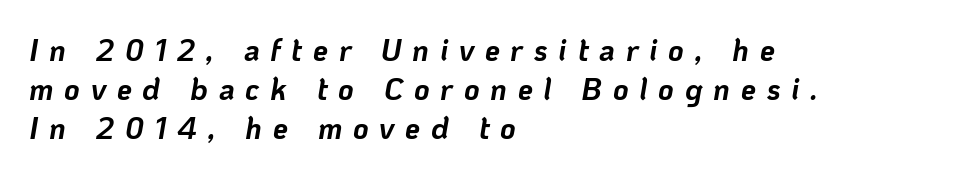
Q: Is the text bold? A: Yes.
Q: Is the text italic (slanted)? A: Yes, it leans right by about 10 degrees.
Q: Is the text underlined? A: No.
Q: How is the paragraph aligned? A: Left-aligned.
Q: Is the spacing between letters normal or unusually wide? A: Unusually wide.
Q: Is the spacing between lines tight, normal or loose? A: Normal.
Q: Width (condensed, normal, or wide)? A: Normal.
Q: Stroke contrast? A: Low.
Q: x-height? A: Medium.
Q: Monospaced? A: No.
